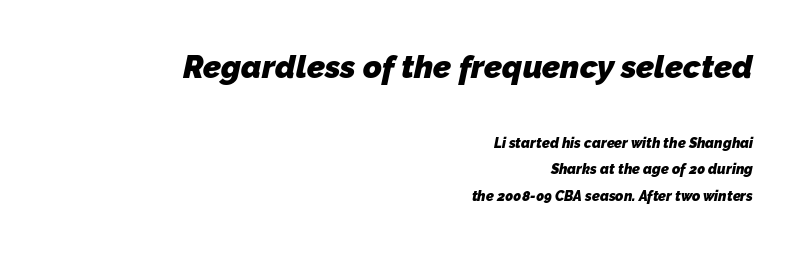
The foot of each line stays bare and open. Varying glyph widths throughout — classic text-font behaviour. The font is running at its bold setting. Are there feet on the stems? There aren't — it's a sans. The ragged edge is on the left, which tells us the setting is flush right. Vertically, the passage feels expansive, rows floating well apart.
